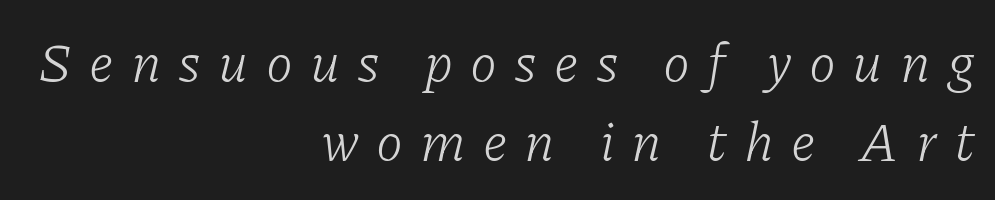
Q: Is the text bold? A: No.
Q: Is the text italic (slanted)? A: Yes, it leans right by about 11 degrees.
Q: Is the typeface a serif or a sans-serif typeface? A: Serif.
Q: Is the text underlined? A: No.
Q: How is the paragraph aligned? A: Right-aligned.
Q: Is the spacing between letters normal or unusually wide? A: Unusually wide.
Q: Is the spacing between lines tight, normal or loose? A: Normal.
Q: Width (condensed, normal, or wide)? A: Normal.
Q: Stroke contrast? A: Low.
Q: x-height? A: Medium.
Q: Monospaced? A: No.
